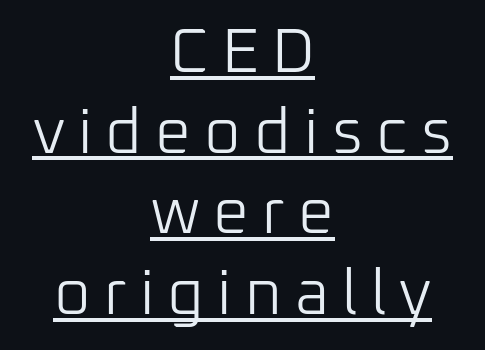
Q: Is the text bold? A: No.
Q: Is the text italic (slanted)? A: No, it is upright.
Q: Is the typeface a serif or a sans-serif typeface? A: Sans-serif.
Q: Is the text underlined? A: Yes.
Q: How is the paragraph aligned? A: Centered.
Q: Is the spacing between letters normal or unusually wide? A: Unusually wide.
Q: Is the spacing between lines tight, normal or loose? A: Normal.
Q: Width (condensed, normal, or wide)? A: Normal.
Q: Stroke contrast? A: Low.
Q: x-height? A: Medium.
Q: Monospaced? A: No.
